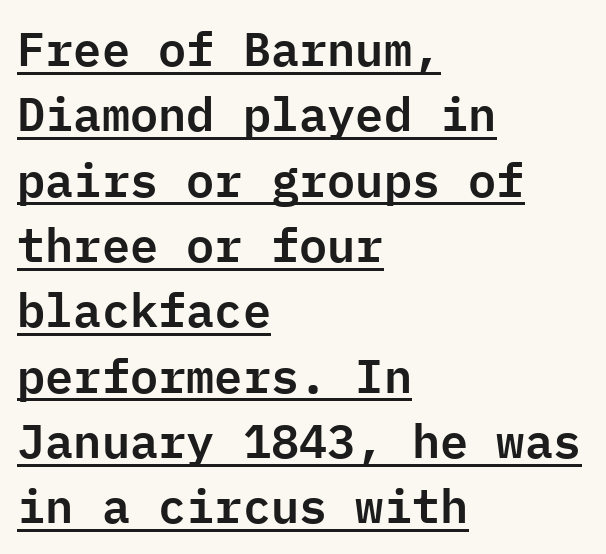
The image shows 47 px sans-serif type, upright, monospaced; set left-aligned, normal line spacing (1.39x), normal letter spacing, underlined; low stroke contrast and a medium x-height.
